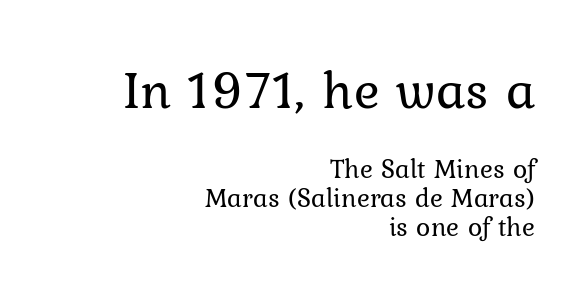
The image shows 54 px regular-weight serif type, upright; set right-aligned, tight line spacing (1.06x), normal letter spacing, not underlined; the first (top) block is 2.0x larger; low stroke contrast and a medium x-height.
